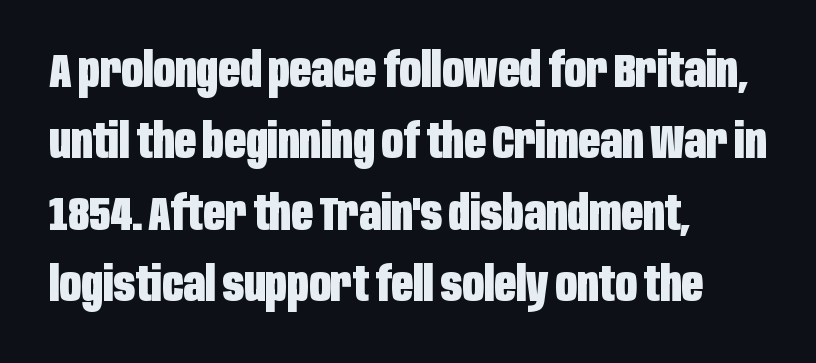
{"serif": "no", "italic": "no", "bold": "yes", "weight": "heavy", "width": "condensed", "stroke_contrast": "low", "x_height": "large", "monospaced": "no", "underline": "no", "align": "left", "line_spacing": "normal", "line_spacing_ratio": 1.52, "letter_spacing": "normal", "letter_spacing_em": 0.0, "glyph_px": 47}
